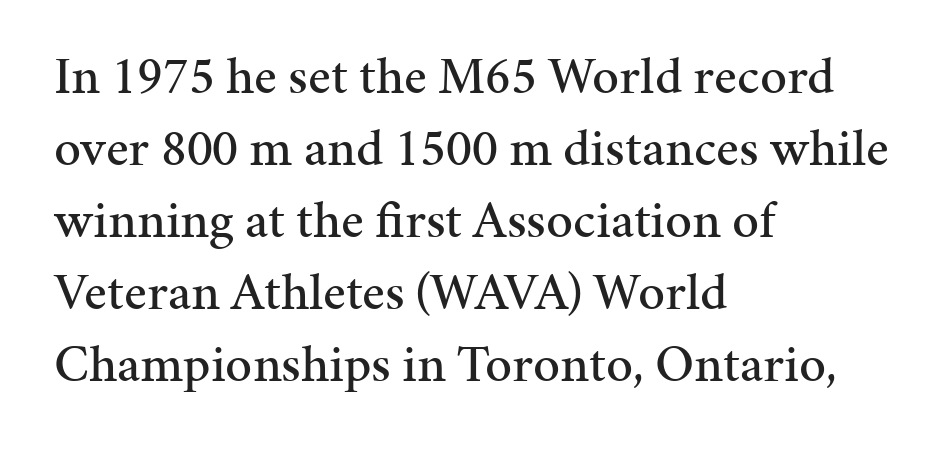
Q: Is the text italic (slanted)? A: No, it is upright.
Q: Is the typeface a serif or a sans-serif typeface? A: Serif.
Q: Is the text underlined? A: No.
Q: How is the paragraph aligned? A: Left-aligned.
Q: Is the spacing between letters normal or unusually wide? A: Normal.
Q: Is the spacing between lines tight, normal or loose? A: Normal.
Q: Width (condensed, normal, or wide)? A: Normal.
Q: Stroke contrast? A: Medium.
Q: x-height? A: Medium.
Q: Monospaced? A: No.
